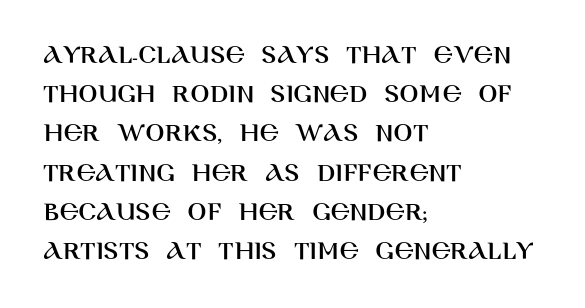
Q: Is the text italic (slanted)? A: No, it is upright.
Q: Is the typeface a serif or a sans-serif typeface? A: Sans-serif.
Q: Is the text underlined? A: No.
Q: How is the paragraph aligned? A: Left-aligned.
Q: Is the spacing between letters normal or unusually wide? A: Normal.
Q: Is the spacing between lines tight, normal or loose? A: Normal.
Q: Width (condensed, normal, or wide)? A: Normal.
Q: Stroke contrast? A: High.
Q: x-height? A: Large.
Q: Monospaced? A: No.
